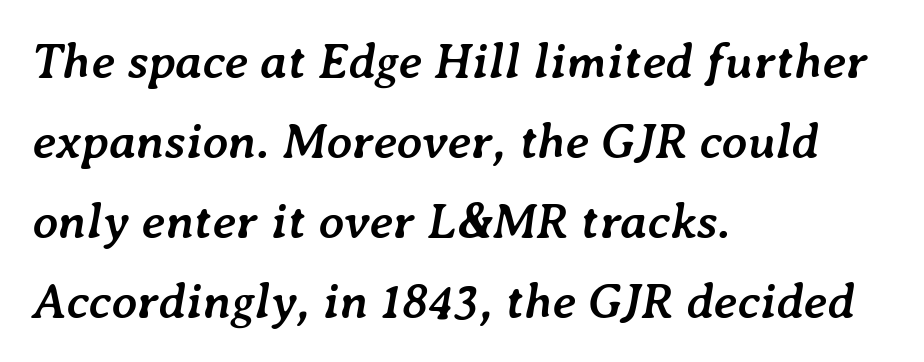
Default kerning and tracking; the words read as compact shapes. Glance below the letters and you will spot only blank space. All the whitespace from short lines collects on the right. Strong, thick strokes mark this as bold type. Looks like regular typesetting: each glyph gets only the width it needs. Regular leading.
